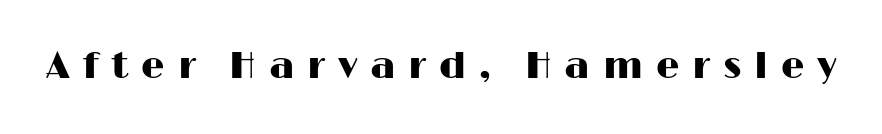
Q: Is the text italic (slanted)? A: No, it is upright.
Q: Is the typeface a serif or a sans-serif typeface? A: Sans-serif.
Q: Is the text underlined? A: No.
Q: Is the spacing between letters normal or unusually wide? A: Unusually wide.
Q: Width (condensed, normal, or wide)? A: Wide.
Q: Stroke contrast? A: High.
Q: x-height? A: Medium.
Q: Monospaced? A: No.
